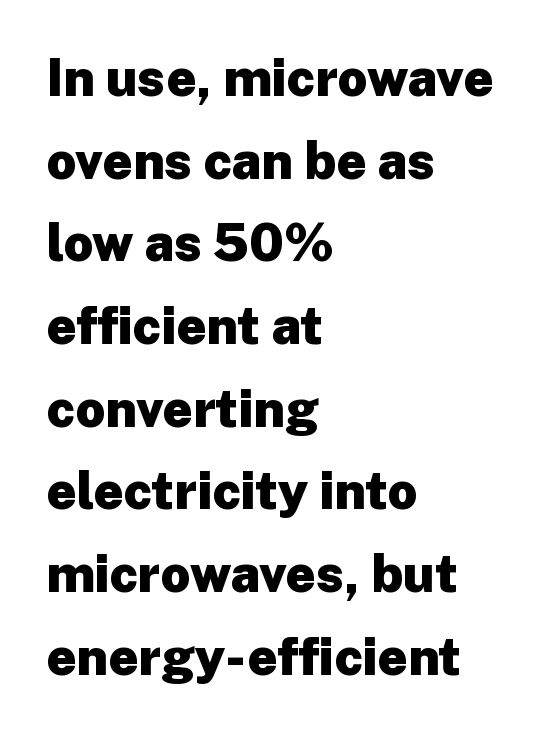
Is there any slant? The stems are plumb. Each line starts at the same left margin while the right side varies. Letterform terminals end flat and unadorned throughout the passage. Honestly, the row spacing looks completely unremarkable. You could not count columns in this text — the font is proportionally spaced. Students, note that the glyphs here touch the page at normal intervals.
